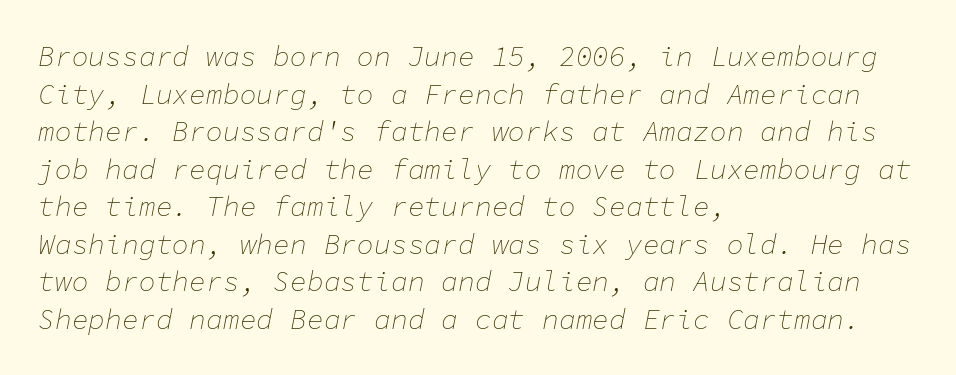
The image shows 28 px thin type, italic (leaning right), monospaced; set left-aligned, normal line spacing (1.34x), normal letter spacing, not underlined; low stroke contrast and a medium x-height.
